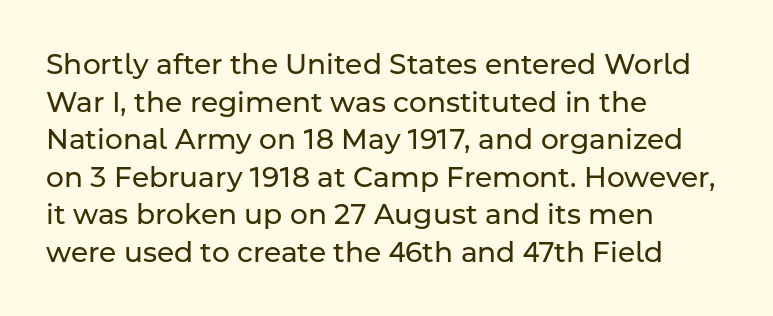
{"serif": "no", "italic": "no", "bold": "no", "weight": "regular", "width": "normal", "stroke_contrast": "low", "x_height": "medium", "monospaced": "no", "underline": "no", "align": "left", "line_spacing": "normal", "line_spacing_ratio": 1.34, "letter_spacing": "normal", "letter_spacing_em": 0.0, "glyph_px": 28}
